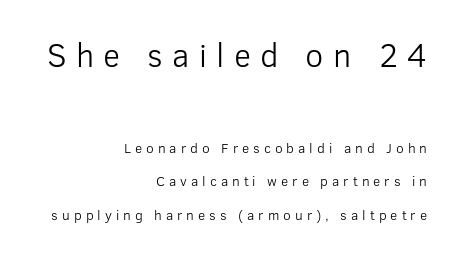
The image shows 33 px light sans-serif type, upright; set right-aligned, loose line spacing (2.4x), unusually wide letter spacing (+0.28 em), not underlined; the first (top) block is 2.36x larger; low stroke contrast and a medium x-height.
